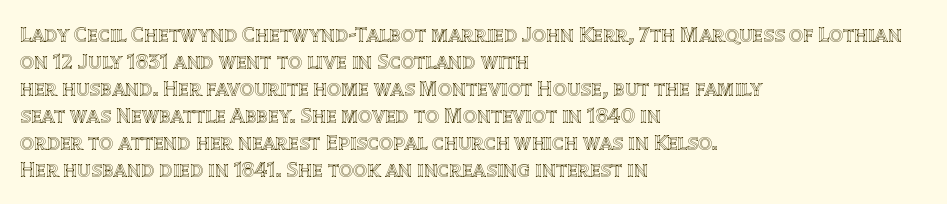
The image shows 22 px text type, upright; set left-aligned, line spacing 1.23x, normal letter spacing, not underlined.
